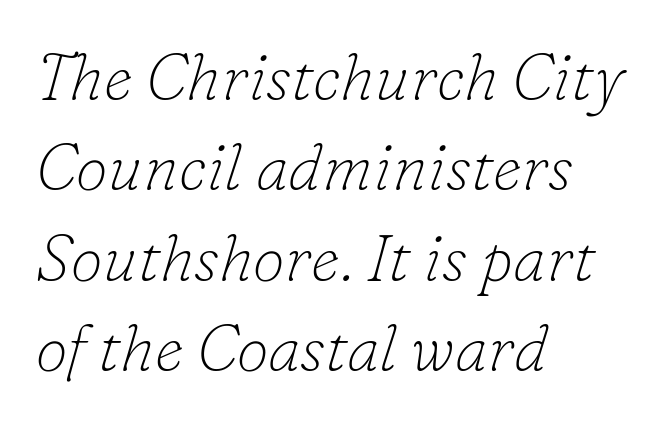
The image shows 65 px thin serif type, italic (leaning right); set left-aligned, normal line spacing (1.39x), normal letter spacing, not underlined; low stroke contrast and a small x-height.
